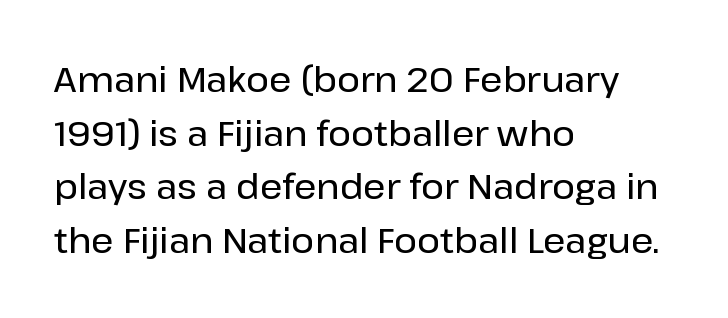
{"serif": "no", "italic": "no", "width": "normal", "stroke_contrast": "low", "x_height": "medium", "monospaced": "no", "underline": "no", "align": "left", "line_spacing": "normal", "line_spacing_ratio": 1.53, "letter_spacing": "normal", "letter_spacing_em": 0.0, "glyph_px": 35}
